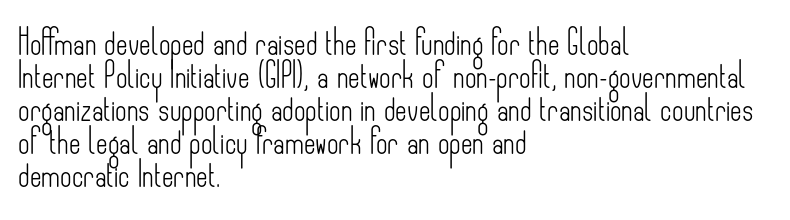
Q: Is the text bold? A: No.
Q: Is the text italic (slanted)? A: No, it is upright.
Q: Is the text underlined? A: No.
Q: How is the paragraph aligned? A: Left-aligned.
Q: Is the spacing between letters normal or unusually wide? A: Normal.
Q: Is the spacing between lines tight, normal or loose? A: Normal.
